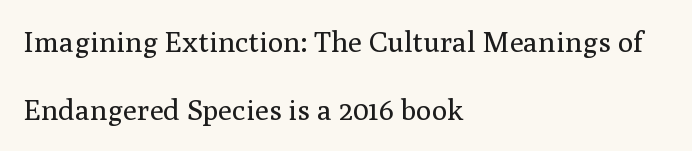
Q: Is the text bold? A: No.
Q: Is the text italic (slanted)? A: No, it is upright.
Q: Is the typeface a serif or a sans-serif typeface? A: Serif.
Q: Is the text underlined? A: No.
Q: How is the paragraph aligned? A: Left-aligned.
Q: Is the spacing between letters normal or unusually wide? A: Normal.
Q: Is the spacing between lines tight, normal or loose? A: Loose.
Q: Width (condensed, normal, or wide)? A: Normal.
Q: Stroke contrast? A: Medium.
Q: x-height? A: Medium.
Q: Monospaced? A: No.
